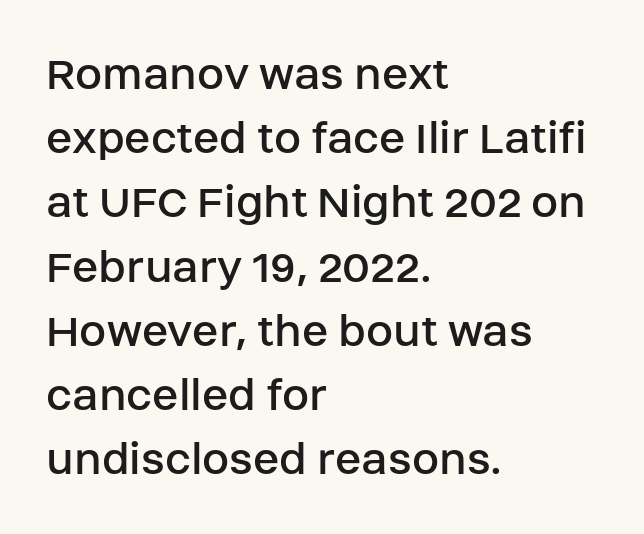
Q: Is the text bold? A: No.
Q: Is the text italic (slanted)? A: No, it is upright.
Q: Is the typeface a serif or a sans-serif typeface? A: Sans-serif.
Q: Is the text underlined? A: No.
Q: How is the paragraph aligned? A: Left-aligned.
Q: Is the spacing between letters normal or unusually wide? A: Normal.
Q: Is the spacing between lines tight, normal or loose? A: Normal.
Q: Width (condensed, normal, or wide)? A: Normal.
Q: Stroke contrast? A: Low.
Q: x-height? A: Large.
Q: Monospaced? A: No.
